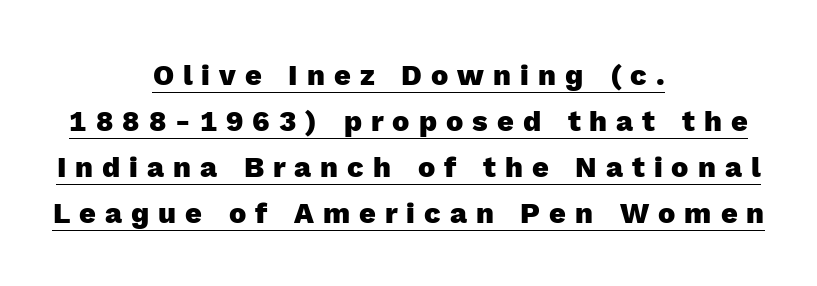
{"serif": "no", "italic": "no", "bold": "yes", "weight": "heavy", "width": "normal", "x_height": "medium", "monospaced": "no", "underline": "yes", "align": "center", "line_spacing": "normal", "line_spacing_ratio": 1.59, "letter_spacing": "wide", "letter_spacing_em": 0.31, "glyph_px": 29}
